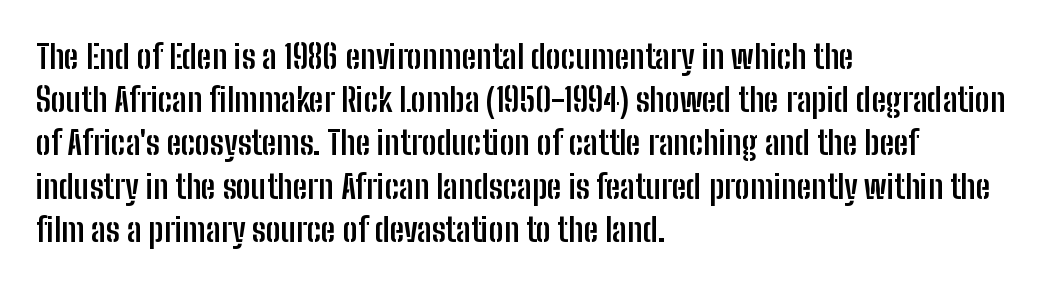
{"serif": "no", "italic": "no", "bold": "yes", "weight": "semibold", "width": "condensed", "stroke_contrast": "low", "x_height": "medium", "monospaced": "no", "underline": "no", "align": "left", "line_spacing": "normal", "line_spacing_ratio": 1.31, "letter_spacing": "normal", "letter_spacing_em": 0.0, "glyph_px": 33}
